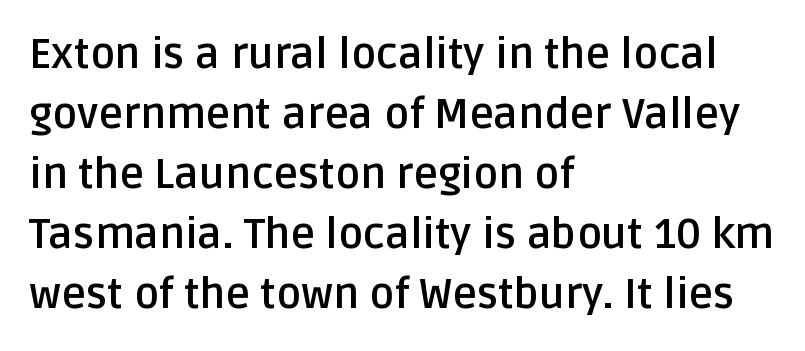
{"serif": "no", "italic": "no", "bold": "yes", "weight": "semibold", "width": "normal", "stroke_contrast": "low", "x_height": "large", "monospaced": "no", "underline": "no", "align": "left", "line_spacing": "normal", "line_spacing_ratio": 1.43, "letter_spacing": "normal", "letter_spacing_em": 0.0, "glyph_px": 42}
